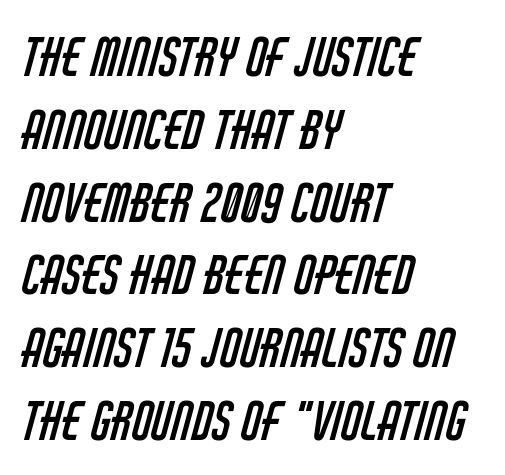
Q: Is the text bold? A: No.
Q: Is the typeface a serif or a sans-serif typeface? A: Sans-serif.
Q: Is the text underlined? A: No.
Q: How is the paragraph aligned? A: Left-aligned.
Q: Is the spacing between letters normal or unusually wide? A: Normal.
Q: Is the spacing between lines tight, normal or loose? A: Normal.
Q: Width (condensed, normal, or wide)? A: Condensed.
Q: Stroke contrast? A: Low.
Q: x-height? A: Large.
Q: Monospaced? A: No.
